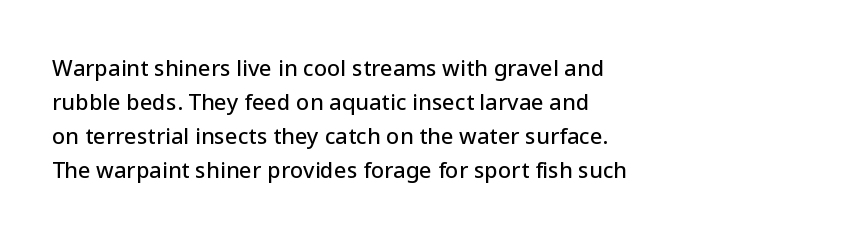
The image shows 22 px text type, upright; set left-aligned, normal line spacing (1.54x), normal letter spacing, not underlined.
